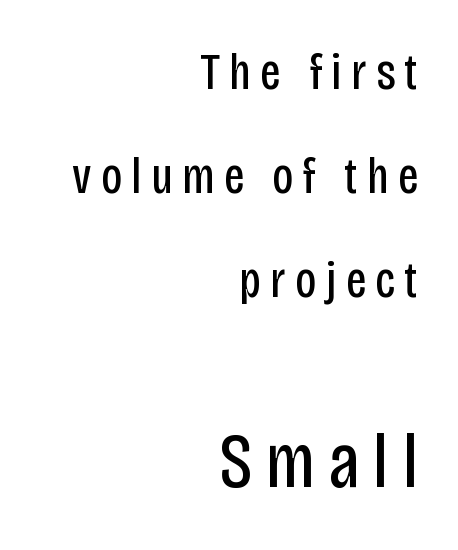
The type family on display is of the sans-serif kind. Posture: upright roman. Does the leading feel generous? Absolutely, it's lavish. The compositor pushed each line to the right boundary. Which chunk is bigger? The second one — the bottom block dwarfs the top. Only glyphs here, with clear space below each row.
